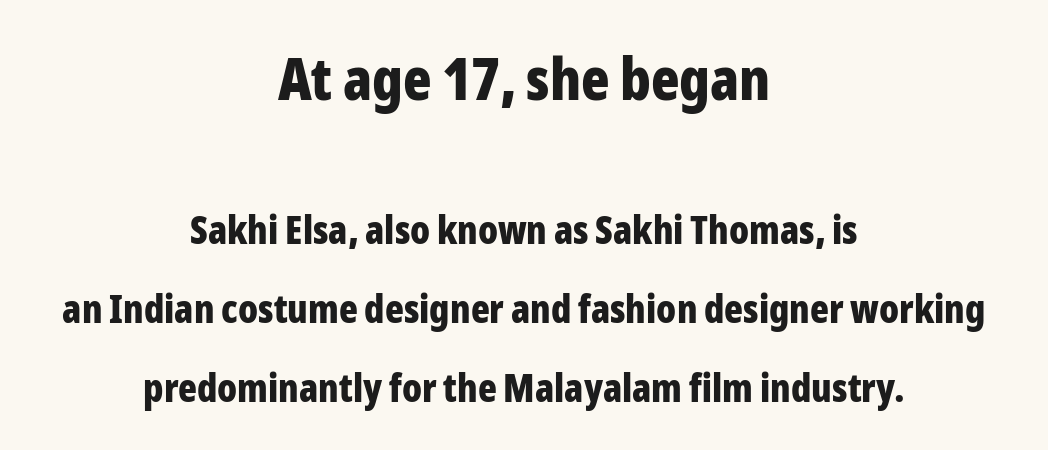
{"serif": "no", "italic": "no", "bold": "yes", "weight": "bold", "width": "condensed", "stroke_contrast": "low", "x_height": "medium", "monospaced": "no", "underline": "no", "align": "center", "line_spacing": "loose", "line_spacing_ratio": 2.02, "letter_spacing": "normal", "letter_spacing_em": 0.0, "larger_block": "first", "size_ratio": 1.51, "glyph_px": 59}
